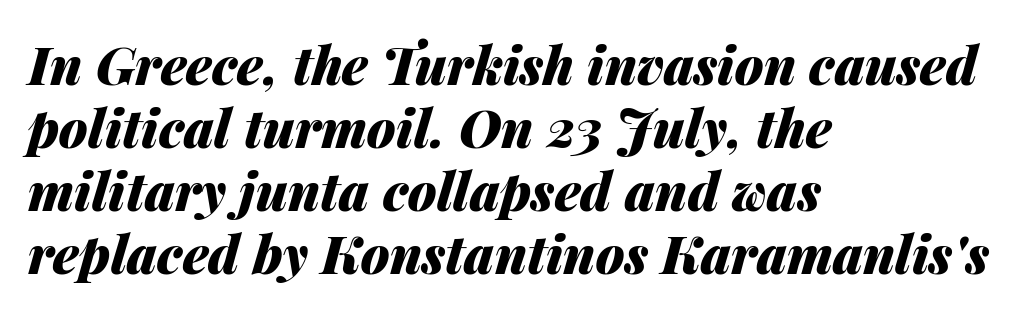
Q: Is the text bold? A: Yes.
Q: Is the text italic (slanted)? A: Yes, it leans right by about 14 degrees.
Q: Is the text underlined? A: No.
Q: How is the paragraph aligned? A: Left-aligned.
Q: Is the spacing between letters normal or unusually wide? A: Normal.
Q: Width (condensed, normal, or wide)? A: Normal.
Q: Stroke contrast? A: Medium.
Q: x-height? A: Medium.
Q: Monospaced? A: No.
